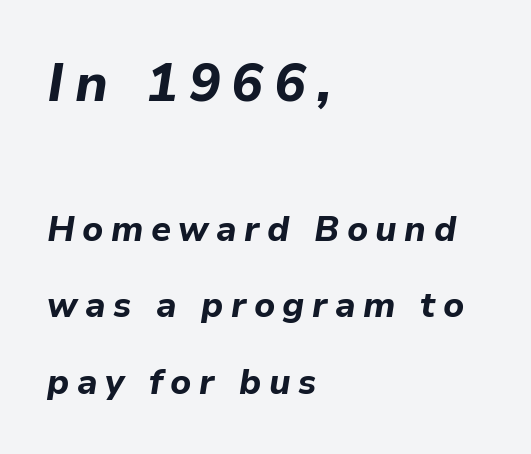
Bold? Absolutely — the strokes are thick and heavy. Unmarked baselines from the first word to the last. The font's italic variant was chosen for this text. Is there much room between lines? Yes — plenty of vertical air separates them. If you squint, the top block still reads clearly — it's the larger of the two. Here the glyphs are tracked loosely, breaking word shapes into spaced letters.
